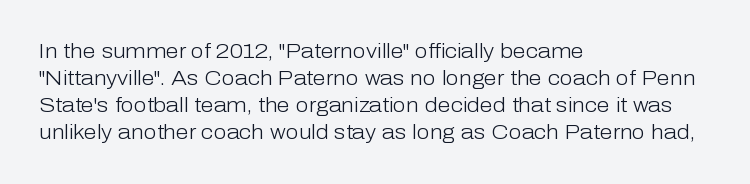
Q: Is the text bold? A: No.
Q: Is the text italic (slanted)? A: No, it is upright.
Q: Is the text underlined? A: No.
Q: How is the paragraph aligned? A: Left-aligned.
Q: Is the spacing between letters normal or unusually wide? A: Normal.
Q: Is the spacing between lines tight, normal or loose? A: Normal.
